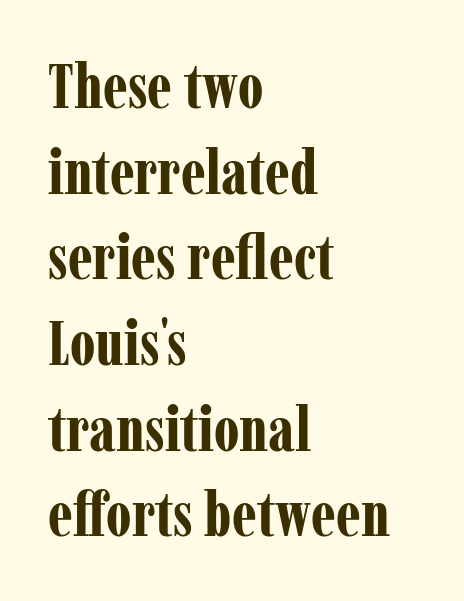
{"serif": "yes", "italic": "no", "bold": "yes", "weight": "bold", "width": "condensed", "stroke_contrast": "low", "x_height": "medium", "monospaced": "no", "underline": "no", "align": "left", "line_spacing": "normal", "line_spacing_ratio": 1.36, "letter_spacing": "normal", "letter_spacing_em": 0.0, "glyph_px": 63}
